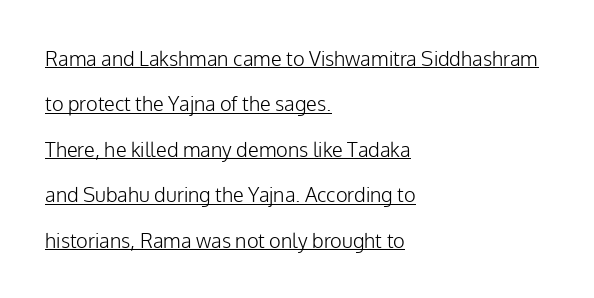
Standard letterfit; no display-style spreading of the glyphs. The passage shown stacks its lines with a broad gap. The weight tops out at a normal text grade. Teacher's note: observe the even left margin — that is flush-left alignment. This is the regular roman posture of the typeface.
